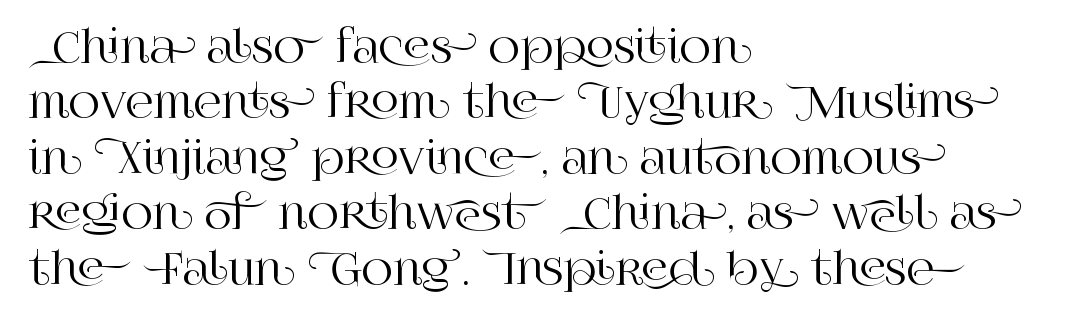
{"serif": "yes", "italic": "no", "width": "normal", "stroke_contrast": "high", "x_height": "large", "monospaced": "no", "underline": "no", "align": "left", "line_spacing": "normal", "line_spacing_ratio": 1.29, "letter_spacing": "normal", "letter_spacing_em": 0.0, "glyph_px": 43}
